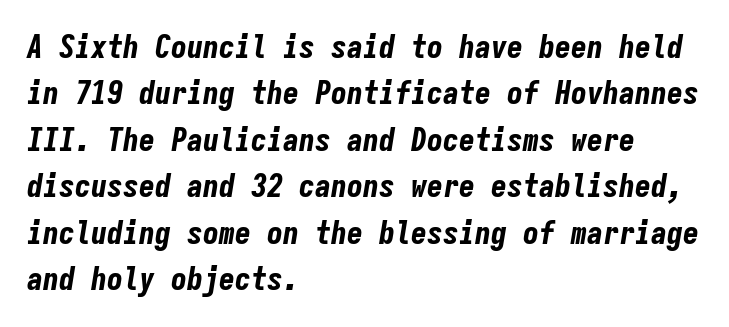
Q: Is the text bold? A: Yes.
Q: Is the text italic (slanted)? A: Yes, it leans right by about 9 degrees.
Q: Is the text underlined? A: No.
Q: How is the paragraph aligned? A: Left-aligned.
Q: Is the spacing between letters normal or unusually wide? A: Normal.
Q: Is the spacing between lines tight, normal or loose? A: Normal.
Q: Width (condensed, normal, or wide)? A: Condensed.
Q: Stroke contrast? A: Low.
Q: x-height? A: Medium.
Q: Monospaced? A: Yes.
